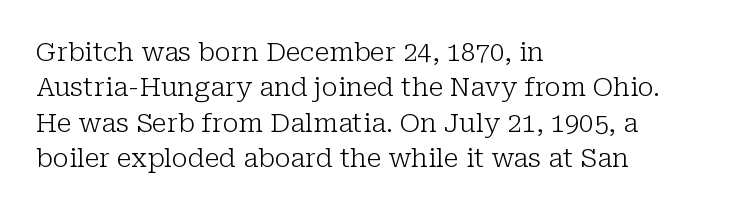
Q: Is the text bold? A: No.
Q: Is the text italic (slanted)? A: No, it is upright.
Q: Is the text underlined? A: No.
Q: How is the paragraph aligned? A: Left-aligned.
Q: Is the spacing between letters normal or unusually wide? A: Normal.
Q: Is the spacing between lines tight, normal or loose? A: Normal.
